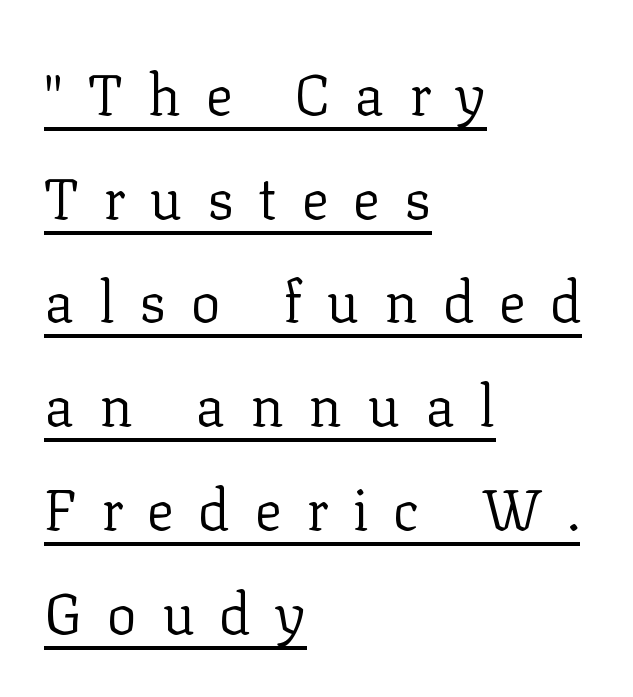
The image shows 57 px regular-weight serif type, upright; set left-aligned, line spacing 1.82x, unusually wide letter spacing (+0.43 em), underlined; low stroke contrast and a medium x-height.
